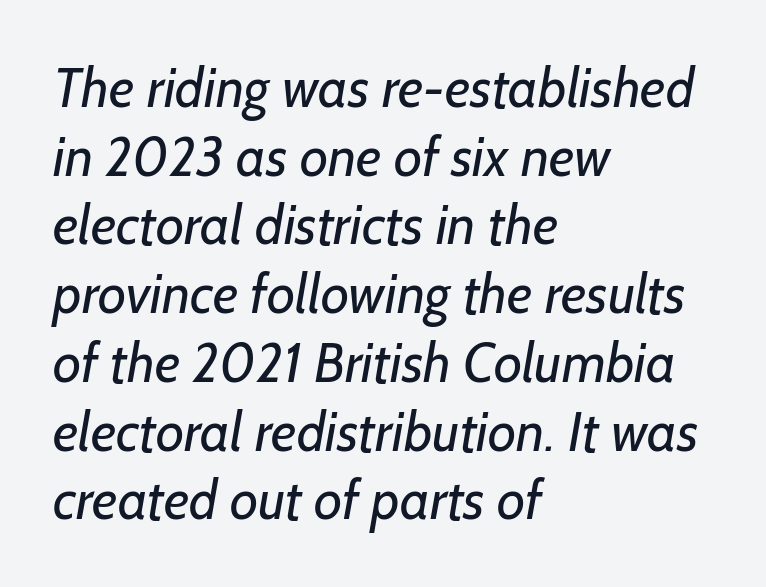
The image shows 55 px regular-weight sans-serif type; set left-aligned, normal line spacing (1.25x), normal letter spacing, not underlined; low stroke contrast and a medium x-height.
